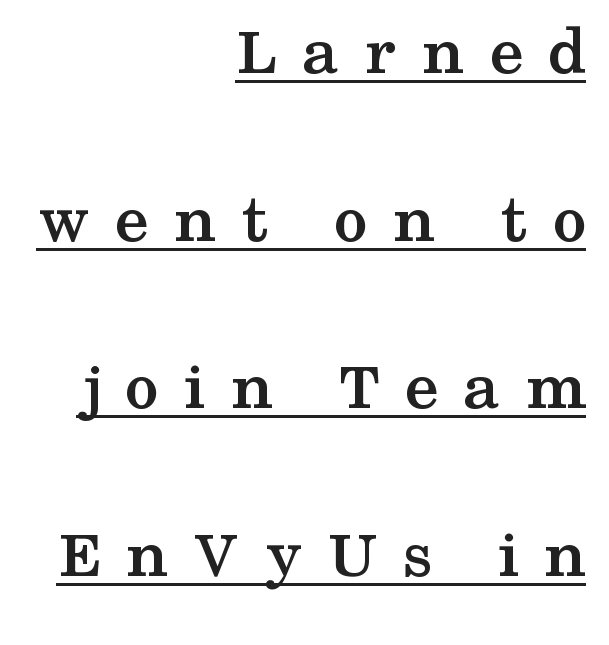
Note the varied advance widths — an 'i' is clearly narrower than an 'm'. Compared with a flush-left layout, this one pins lines to the opposite, right side. A full-strength bold gives these letters their thick strokes. Type style note: has serifs. The vertical gap from one line to the next is large.
